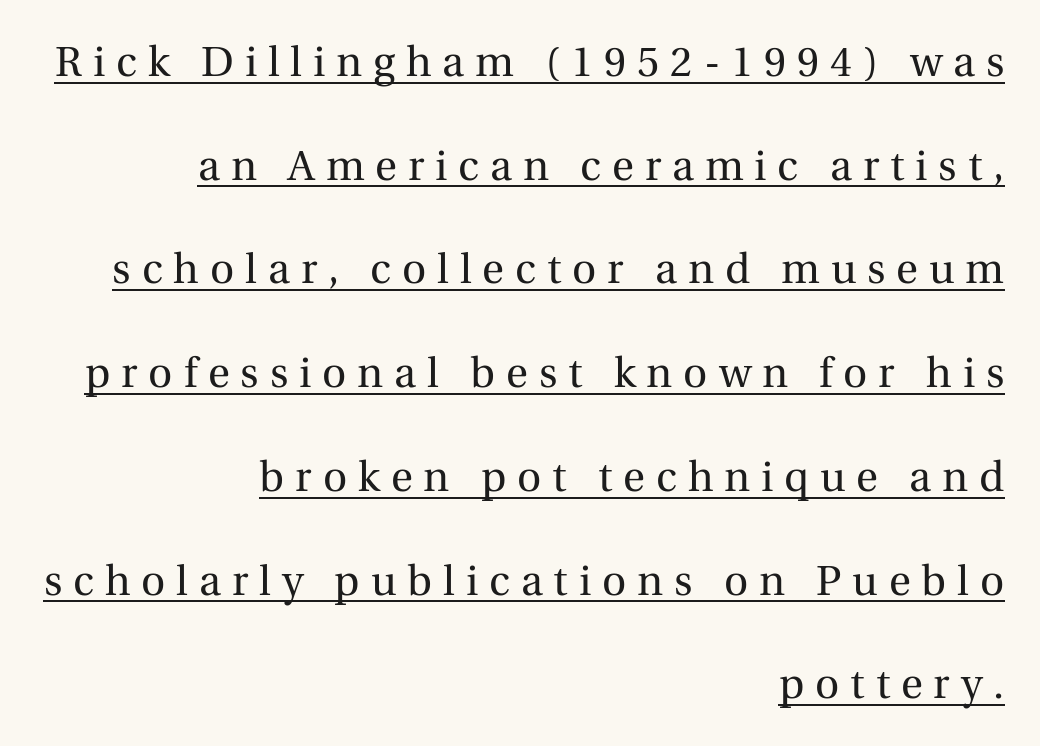
The image shows 42 px regular-weight serif type, upright; set right-aligned, loose line spacing (2.47x), unusually wide letter spacing (+0.26 em), underlined; a medium x-height.
